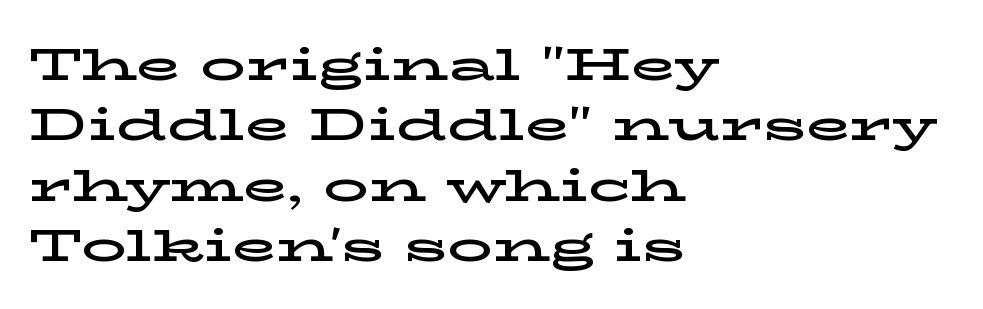
Q: Is the text italic (slanted)? A: No, it is upright.
Q: Is the typeface a serif or a sans-serif typeface? A: Serif.
Q: Is the text underlined? A: No.
Q: How is the paragraph aligned? A: Left-aligned.
Q: Is the spacing between letters normal or unusually wide? A: Normal.
Q: Is the spacing between lines tight, normal or loose? A: Normal.
Q: Width (condensed, normal, or wide)? A: Wide.
Q: Stroke contrast? A: Low.
Q: x-height? A: Medium.
Q: Monospaced? A: No.
